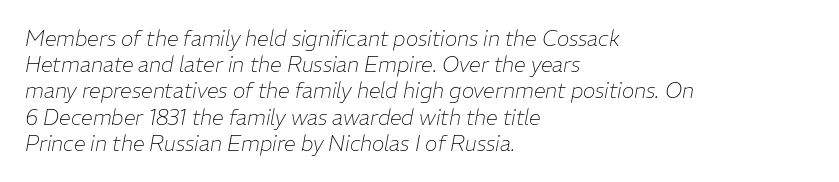
The image shows 21 px text type, italic (leaning right); set left-aligned, normal line spacing (1.25x), normal letter spacing, not underlined.
